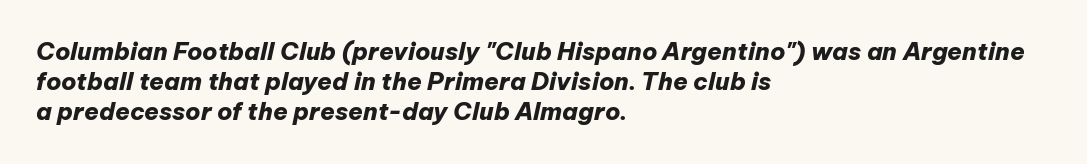
The image shows 24 px bold type, italic (leaning right); set left-aligned, normal line spacing (1.26x), normal letter spacing, not underlined.
